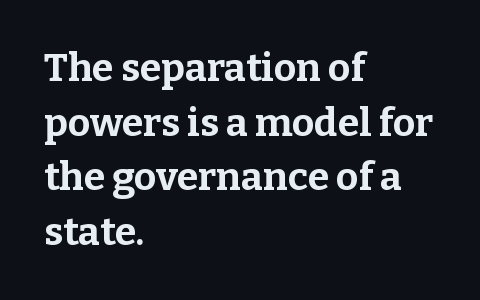
The tracking reads as untouched default to a designer's eye. In CSS terms this would be text-align: left. Baseline-to-baseline distance is the conventional proportion of letter height. The area under the type is left untouched.
